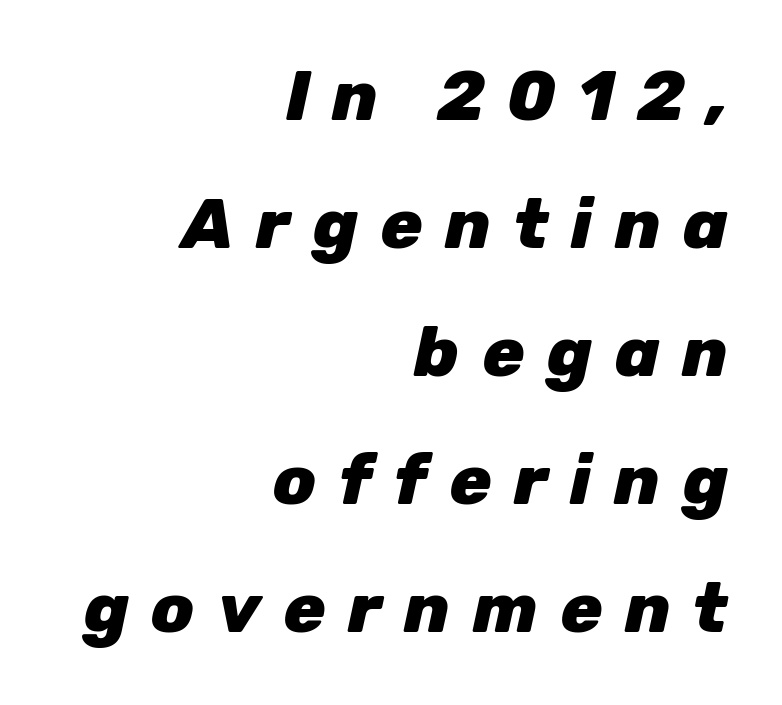
The image shows 70 px heavy type, italic (leaning right); set right-aligned, line spacing 1.83x, unusually wide letter spacing (+0.32 em), not underlined; low stroke contrast and a medium x-height.
